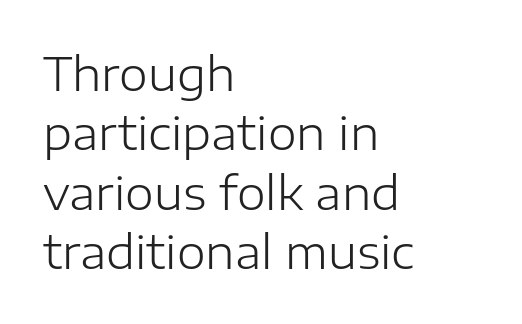
{"serif": "no", "italic": "no", "bold": "no", "weight": "light", "width": "normal", "stroke_contrast": "low", "x_height": "medium", "monospaced": "no", "underline": "no", "align": "left", "line_spacing": "normal", "line_spacing_ratio": 1.29, "letter_spacing": "normal", "letter_spacing_em": 0.0, "glyph_px": 46}
